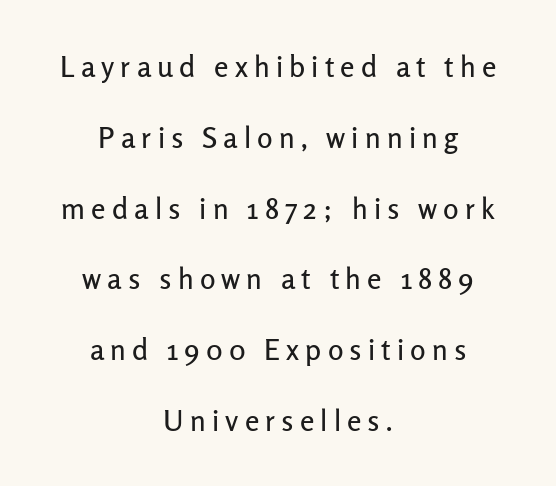
{"serif": "no", "italic": "no", "width": "normal", "stroke_contrast": "low", "x_height": "medium", "monospaced": "no", "underline": "no", "align": "center", "line_spacing": "loose", "line_spacing_ratio": 2.44, "letter_spacing": "wide", "letter_spacing_em": 0.21, "glyph_px": 29}
